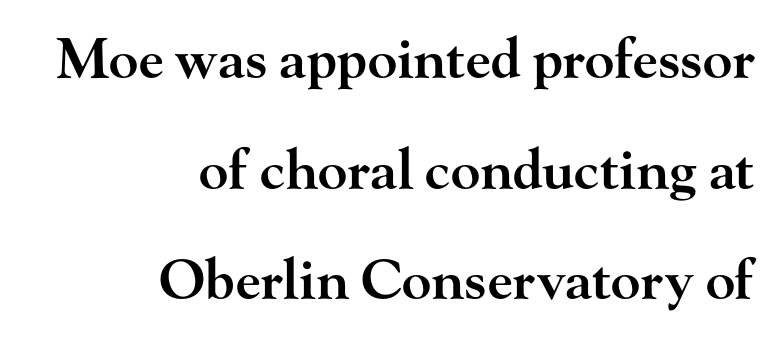
The image shows 55 px semibold, wide serif type, upright; set right-aligned, loose line spacing (2.01x), normal letter spacing, not underlined; high stroke contrast and a small x-height.
